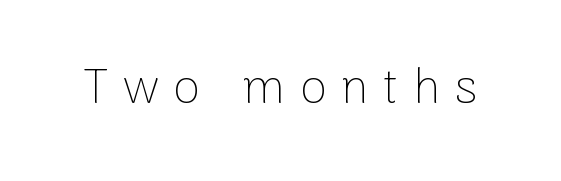
The image shows 49 px thin sans-serif type, upright; set unusually wide letter spacing (+0.3 em), not underlined; low stroke contrast and a medium x-height.
